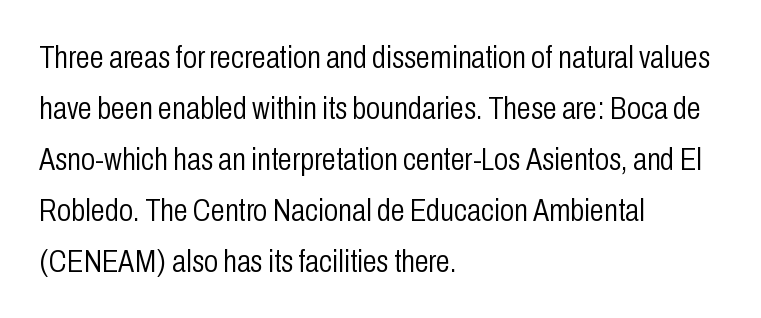
To sum up the face: it is a sans, with no serifs. These lines are set flush left with a ragged right edge. Between one letter and the next there's only the usual sliver of space. The typesetting does not lean heavy: it is not bold. Note the varied advance widths — an 'i' is clearly narrower than an 'm'. Ascenders rise straight up at ninety degrees.
